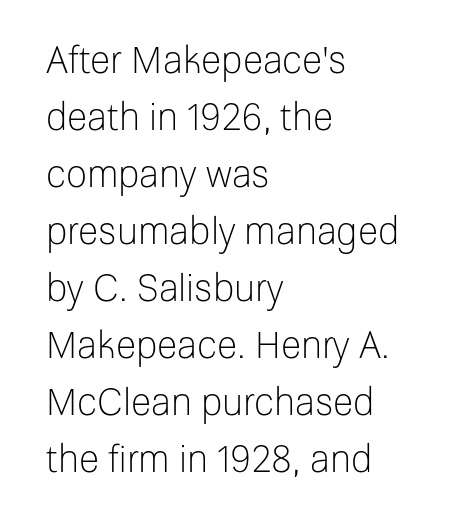
The image shows 37 px light sans-serif type, upright; set left-aligned, normal line spacing (1.54x), normal letter spacing, not underlined; low stroke contrast and a medium x-height.
